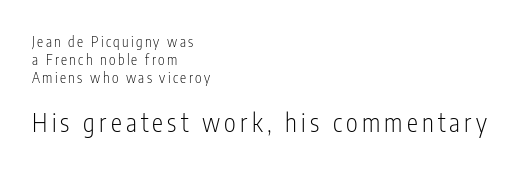
Honestly, the row spacing looks completely unremarkable. Caption: upper text group reduced, lower text group enlarged. Is the stroke heavy? The answer is a plain regular-or-lighter. Nope, not italic — everything's standing straight. Every row of glyphs begins at an identical x-position on the left.
